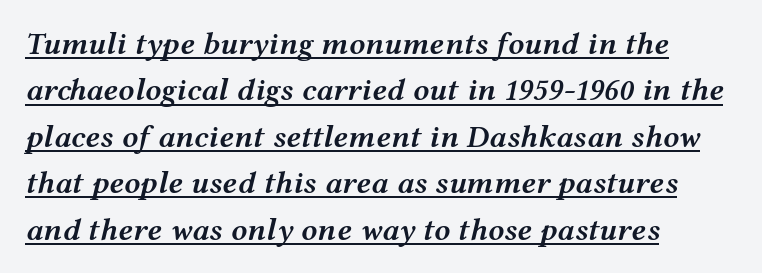
The image shows 32 px semibold, wide type, italic (leaning right); set left-aligned, normal line spacing (1.45x), normal letter spacing, underlined; medium stroke contrast and a medium x-height.
